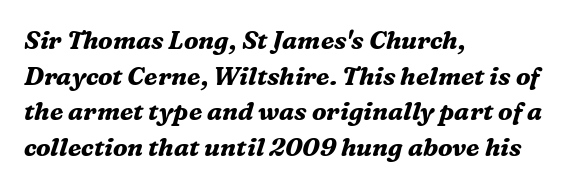
The image shows 25 px bold type, italic (leaning right); set left-aligned, normal line spacing (1.43x), normal letter spacing, not underlined.
